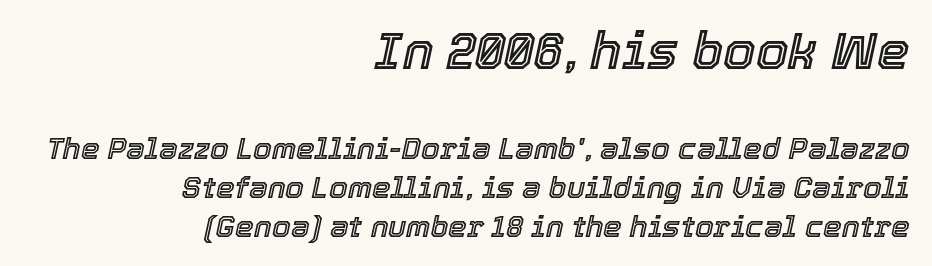
Q: Is the text italic (slanted)? A: Yes, it leans right by about 12 degrees.
Q: Is the text underlined? A: No.
Q: How is the paragraph aligned? A: Right-aligned.
Q: Is the spacing between letters normal or unusually wide? A: Normal.
Q: Is the spacing between lines tight, normal or loose? A: Normal.
Q: Which block of text is set in a larger size, the first (top) or the second (bottom)? A: The first (top) one.
Q: Width (condensed, normal, or wide)? A: Normal.
Q: x-height? A: Medium.
Q: Monospaced? A: No.
